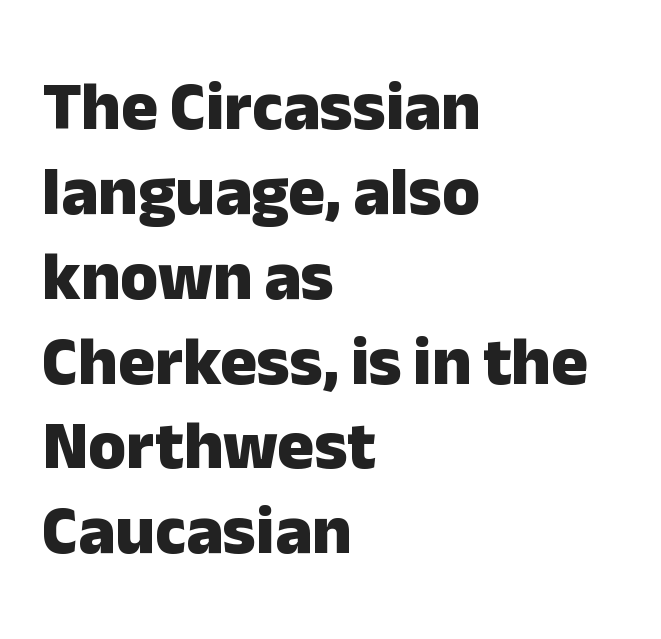
Does the weight exceed regular? Yes, all the way to bold. These lines are composed in type without serifs. Ordinary non-slanted type is in use. The letters advance in unequal steps, a hallmark of proportional type.
